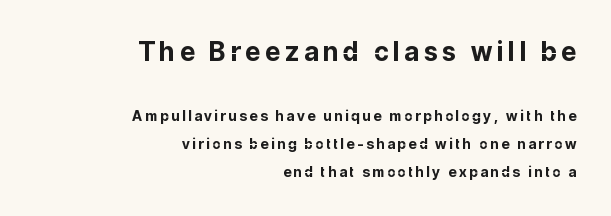
{"italic": "no", "bold": "yes", "underline": "no", "align": "right", "line_spacing": "loose", "line_spacing_ratio": 1.98, "larger_block": "first", "size_ratio": 1.86, "glyph_px": 26}
